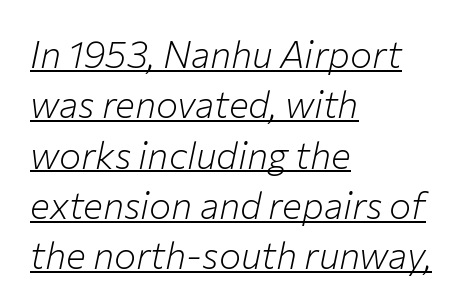
Q: Is the text bold? A: No.
Q: Is the text italic (slanted)? A: Yes, it leans right by about 12 degrees.
Q: Is the text underlined? A: Yes.
Q: How is the paragraph aligned? A: Left-aligned.
Q: Is the spacing between letters normal or unusually wide? A: Normal.
Q: Is the spacing between lines tight, normal or loose? A: Normal.
Q: Width (condensed, normal, or wide)? A: Normal.
Q: Stroke contrast? A: Low.
Q: x-height? A: Medium.
Q: Monospaced? A: No.
